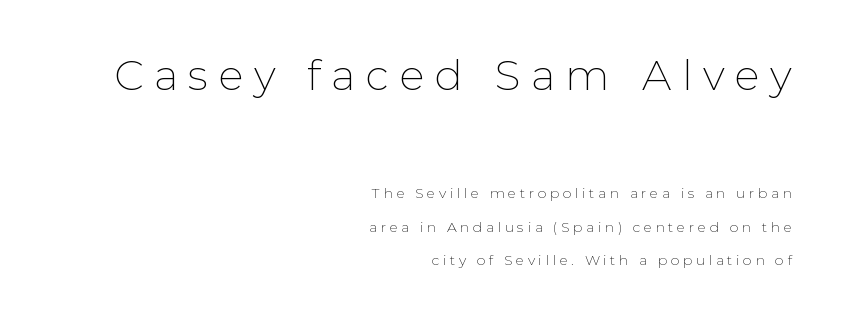
Q: Is the text bold? A: No.
Q: Is the text italic (slanted)? A: No, it is upright.
Q: Is the typeface a serif or a sans-serif typeface? A: Sans-serif.
Q: Is the text underlined? A: No.
Q: How is the paragraph aligned? A: Right-aligned.
Q: Is the spacing between letters normal or unusually wide? A: Unusually wide.
Q: Is the spacing between lines tight, normal or loose? A: Loose.
Q: Which block of text is set in a larger size, the first (top) or the second (bottom)? A: The first (top) one.
Q: Width (condensed, normal, or wide)? A: Normal.
Q: Stroke contrast? A: Low.
Q: x-height? A: Medium.
Q: Monospaced? A: No.
